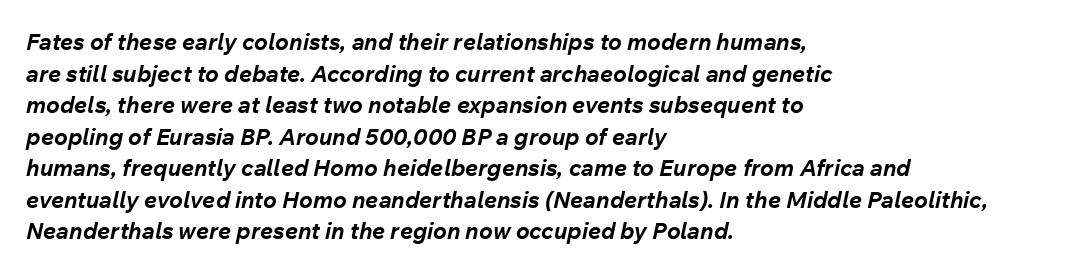
The lines are quadded left. A clean baseline with only descenders dipping below it. Compared with typical body copy, the letter spacing here is the same. Italic? Definitely — the glyphs are oblique. This block has exactly the height ordinary leading produces.
